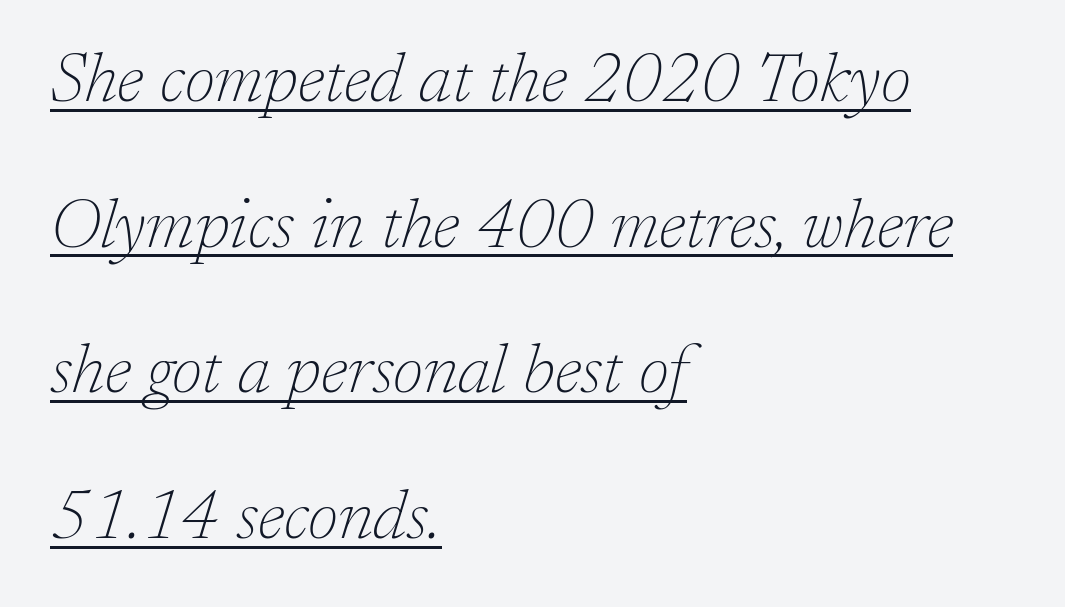
{"serif": "yes", "italic": "yes", "lean": "right", "slant_degrees": 17, "bold": "no", "weight": "thin", "width": "normal", "stroke_contrast": "low", "x_height": "medium", "monospaced": "no", "underline": "yes", "align": "left", "line_spacing": "loose", "line_spacing_ratio": 2.11, "letter_spacing": "normal", "letter_spacing_em": 0.0, "glyph_px": 69}
